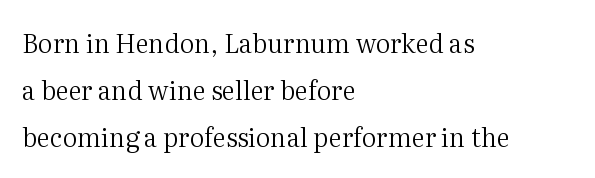
Descenders are the only things crossing below the line. A student would call this left alignment; a typographer would say flush left, rag right. Characters follow at the spacing the type designer built in. Unbolded letterforms with no extra heft. Posture: straight, roman, zero tilt.
